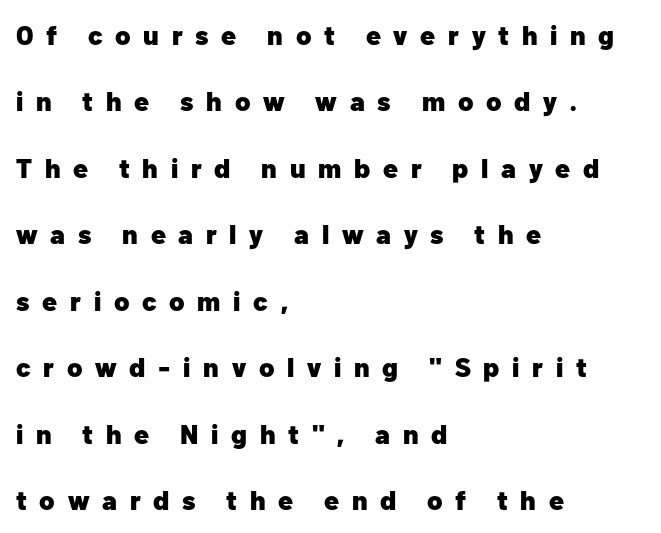
The image shows 27 px bold type, upright; set left-aligned, loose line spacing (2.46x), unusually wide letter spacing (+0.47 em), not underlined.
